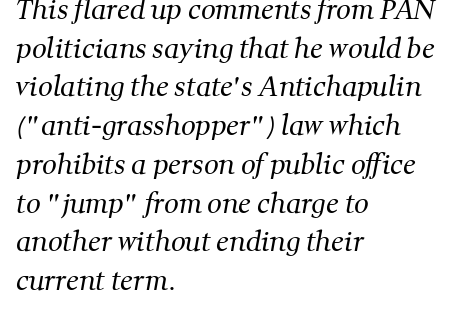
The image shows 26 px text type; set left-aligned, normal line spacing (1.49x), normal letter spacing, not underlined.
